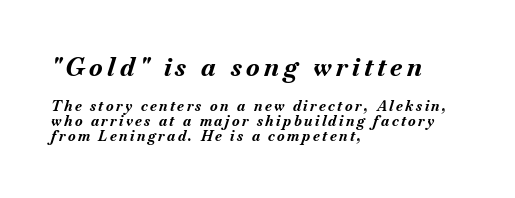
The compositor pushed each line to the left boundary. Italic? Definitely — the glyphs are oblique. Strong, thick strokes mark this as bold type. What's the leading like? Squeezed, with rows nearly overlapping.
